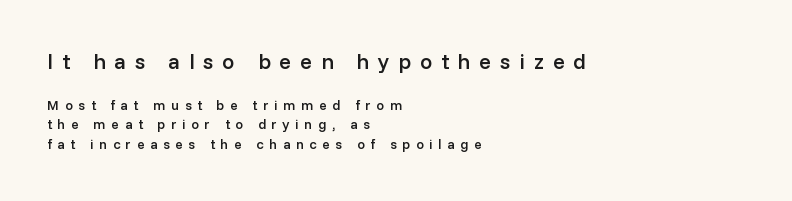
Tall strokes in this sample are plumb rather than angled. Each word looks stretched out because of the extra space between its letters. Descender tails drop into unmarked territory. A bit beefed up — I'd call it semibold rather than bold. Large over small — that's the arrangement of the two blocks here. Honestly, the row spacing looks completely unremarkable.
